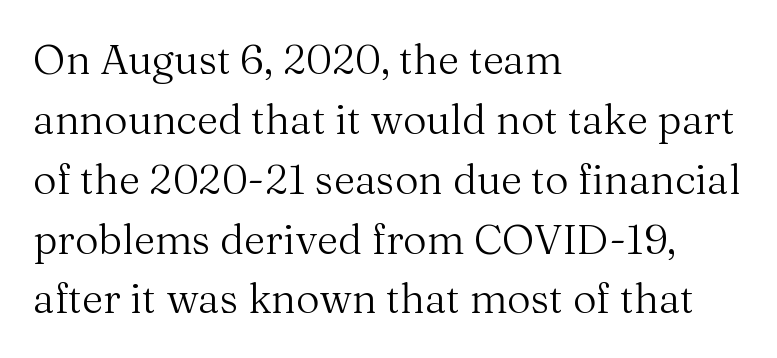
The image shows 41 px regular-weight serif type, upright; set left-aligned, normal line spacing (1.46x), normal letter spacing, not underlined; medium stroke contrast and a medium x-height.
